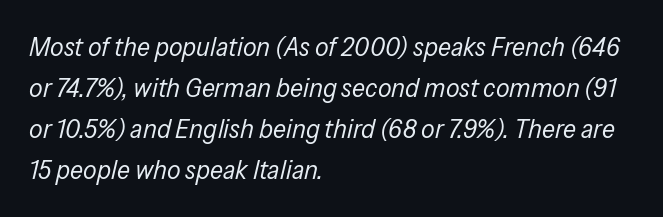
{"italic": "yes", "lean": "right", "slant_degrees": 13, "bold": "no", "underline": "no", "align": "left", "line_spacing": "normal", "line_spacing_ratio": 1.52, "letter_spacing": "normal", "letter_spacing_em": 0.0, "glyph_px": 27}
